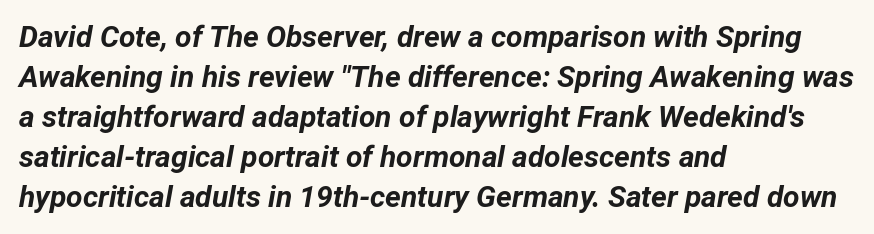
{"italic": "yes", "lean": "right", "slant_degrees": 12, "bold": "yes", "weight": "bold", "width": "normal", "stroke_contrast": "low", "x_height": "medium", "monospaced": "no", "underline": "no", "align": "left", "line_spacing": "normal", "line_spacing_ratio": 1.33, "letter_spacing": "normal", "letter_spacing_em": 0.0, "glyph_px": 30}
